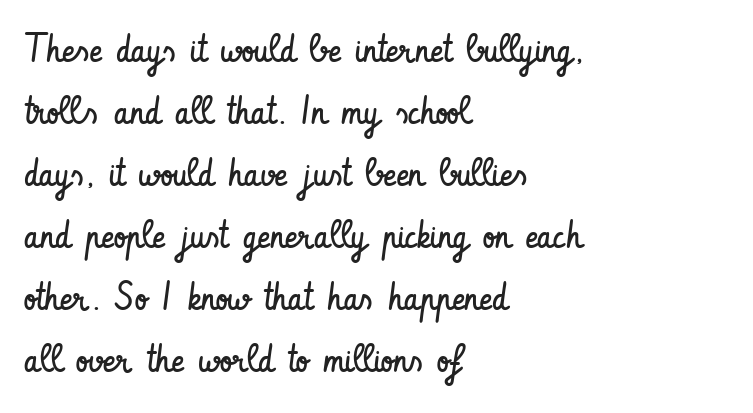
Honestly, there is no underline to notice here at all. Short note: letters normally spaced. Think of a printed novel: that variable character pitch is what you see here. Does the lettering tilt? It doesn't — this is upright. Examine the stroke ends and you'll find no serifs.
